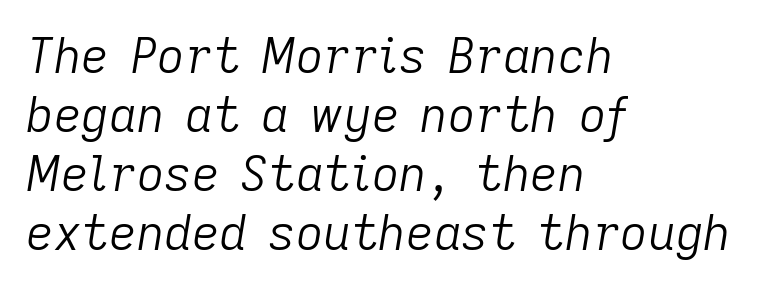
{"italic": "yes", "lean": "right", "slant_degrees": 9, "bold": "no", "weight": "light", "width": "normal", "stroke_contrast": "low", "x_height": "medium", "monospaced": "no", "underline": "no", "align": "left", "line_spacing_ratio": 1.23, "letter_spacing": "normal", "letter_spacing_em": 0.0, "glyph_px": 48}
